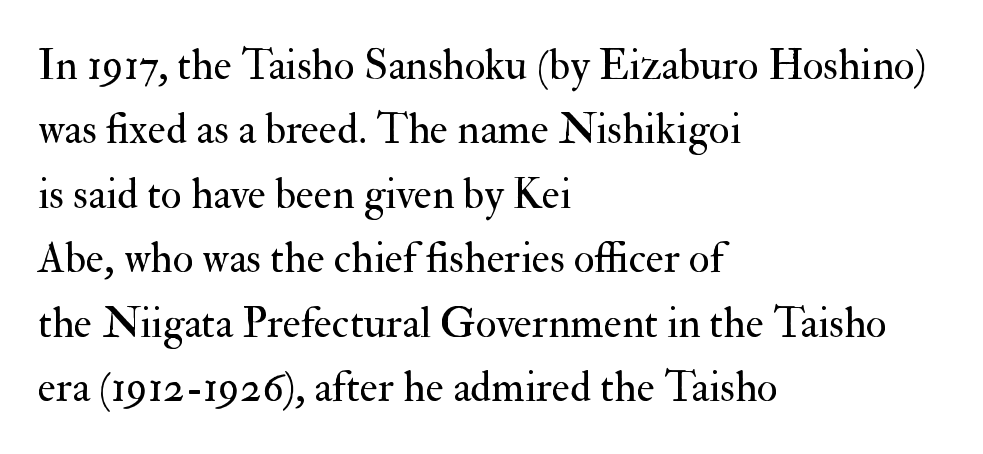
Q: Is the text bold? A: No.
Q: Is the text italic (slanted)? A: No, it is upright.
Q: Is the typeface a serif or a sans-serif typeface? A: Serif.
Q: Is the text underlined? A: No.
Q: How is the paragraph aligned? A: Left-aligned.
Q: Is the spacing between letters normal or unusually wide? A: Normal.
Q: Is the spacing between lines tight, normal or loose? A: Normal.
Q: Width (condensed, normal, or wide)? A: Normal.
Q: Stroke contrast? A: Medium.
Q: x-height? A: Small.
Q: Monospaced? A: No.
